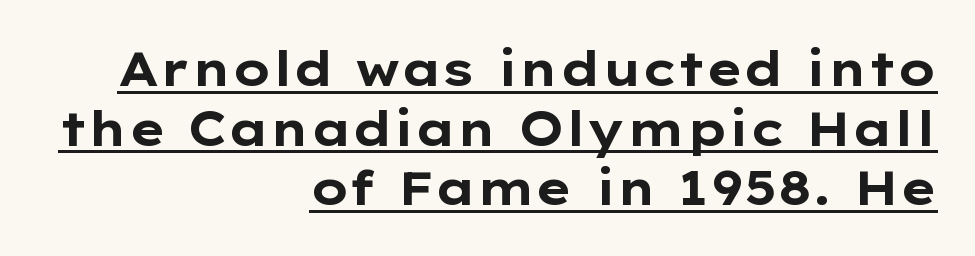
The image shows 48 px bold, wide sans-serif type, upright; set right-aligned, line spacing 1.24x, normal letter spacing, underlined; low stroke contrast and a medium x-height.
